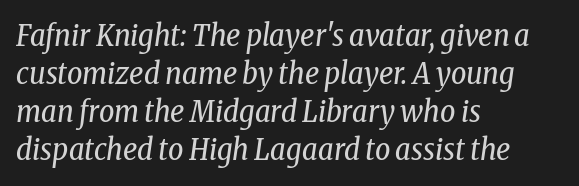
The line texture is even and compact thanks to regular tracking. The rendering uses natural spacing where letterforms have individual widths. Typeset ragged right — the left edge is the straight one. This block has exactly the height ordinary leading produces. The space directly below the letters is spotless. Posture: slanted.
